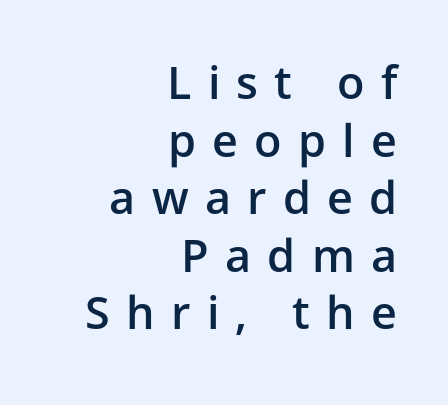
Q: Is the text bold? A: Semi-bold.
Q: Is the text italic (slanted)? A: No, it is upright.
Q: Is the typeface a serif or a sans-serif typeface? A: Sans-serif.
Q: Is the text underlined? A: No.
Q: How is the paragraph aligned? A: Right-aligned.
Q: Is the spacing between letters normal or unusually wide? A: Unusually wide.
Q: Is the spacing between lines tight, normal or loose? A: Normal.
Q: Width (condensed, normal, or wide)? A: Normal.
Q: Stroke contrast? A: Low.
Q: x-height? A: Medium.
Q: Monospaced? A: No.
